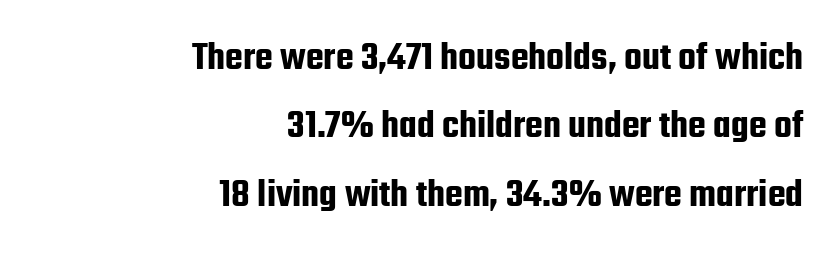
The glyphs are unaccompanied by any horizontal stroke below them. Students, observe: this is what conventionally led text looks like. The rendering anchors every line to the right-hand side. The face used here is a sans, in the tradition of grotesques and geometrics. Notice how the stems are strictly vertical — no italics here.
